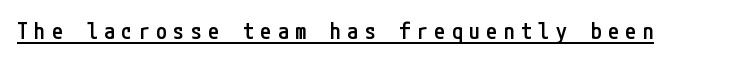
{"italic": "no", "bold": "semi", "underline": "yes", "letter_spacing": "wide", "letter_spacing_em": 0.29, "glyph_px": 22}
